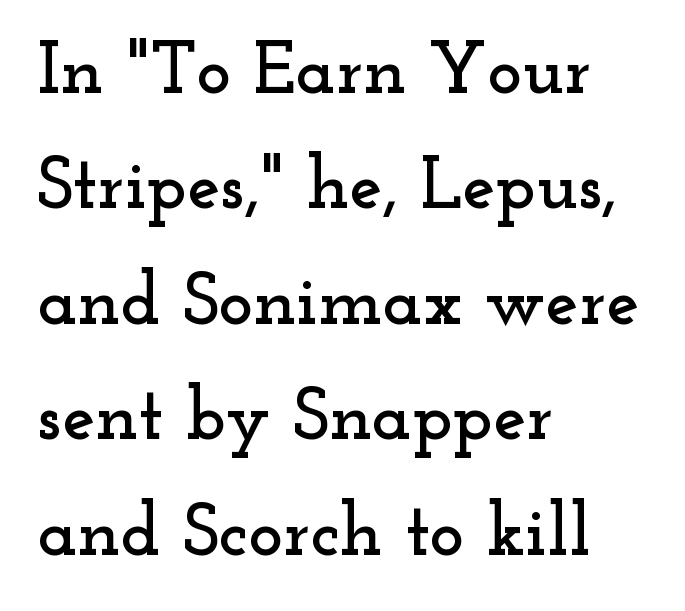
Q: Is the text italic (slanted)? A: No, it is upright.
Q: Is the typeface a serif or a sans-serif typeface? A: Serif.
Q: Is the text underlined? A: No.
Q: How is the paragraph aligned? A: Left-aligned.
Q: Is the spacing between letters normal or unusually wide? A: Normal.
Q: Is the spacing between lines tight, normal or loose? A: Normal.
Q: Width (condensed, normal, or wide)? A: Wide.
Q: Stroke contrast? A: Low.
Q: x-height? A: Small.
Q: Monospaced? A: No.
